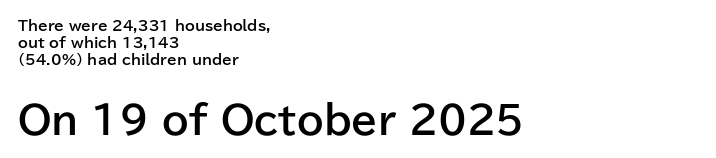
{"serif": "no", "italic": "no", "bold": "yes", "weight": "bold", "width": "normal", "stroke_contrast": "low", "x_height": "medium", "monospaced": "no", "underline": "no", "align": "left", "line_spacing_ratio": 1.23, "letter_spacing": "normal", "letter_spacing_em": 0.0, "larger_block": "second", "size_ratio": 2.71, "glyph_px": 38}
